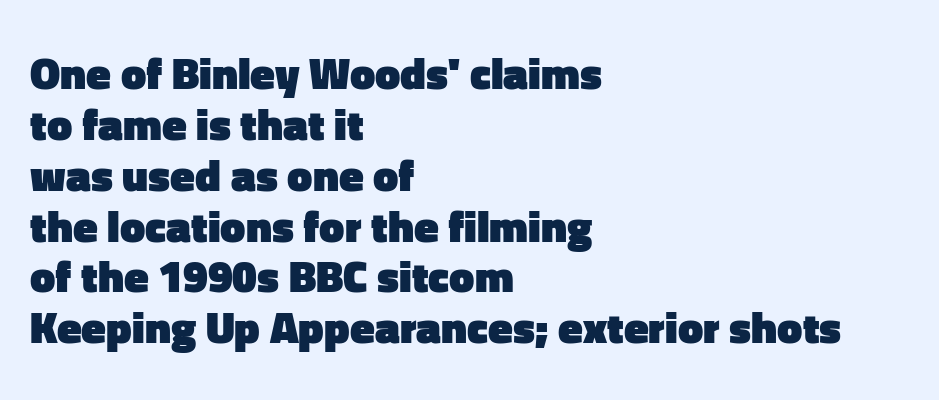
The image shows 45 px heavy sans-serif type, upright; set left-aligned, tight line spacing (1.13x), normal letter spacing, not underlined; low stroke contrast and a medium x-height.
